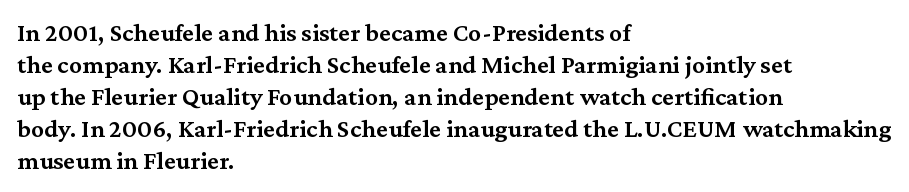
{"italic": "no", "bold": "semi", "underline": "no", "align": "left", "line_spacing_ratio": 1.23, "letter_spacing": "normal", "letter_spacing_em": 0.0, "glyph_px": 26}
